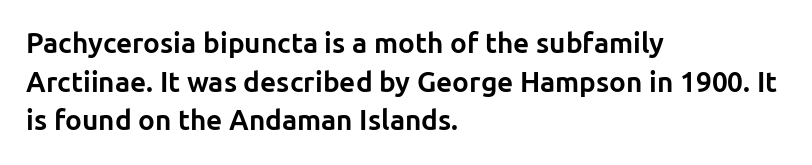
Decoration check: the copy has no underline. The typesetting leans heavy: a genuine bold. Is the block centered? No — it sits flush against the left margin. Horizontal bands of white between lines are of average thickness.
